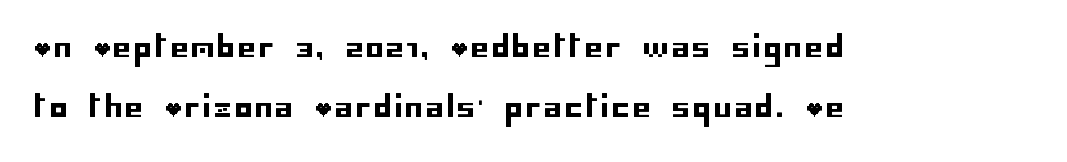
The text was rendered using a sans face with plain stroke endings. Quick note: underline off. Leading: increased. You can tell it's not italic because the verticals are truly vertical.
